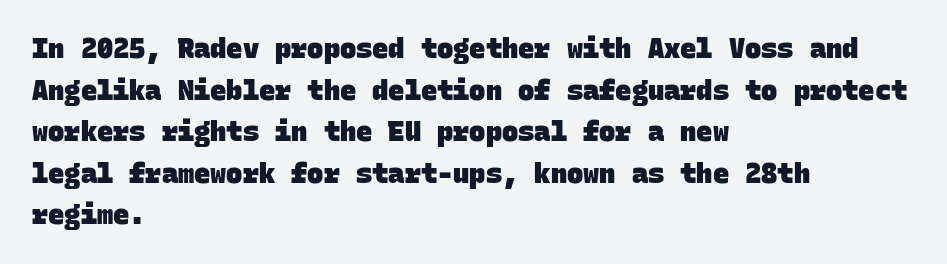
The rendering uses a moderate line-height, typical for paragraphs. Is the letter spacing exaggerated? No — it looks like the ordinary default. Nobody drew a line under any word here. How heavy is the stroke? Heavy — this is a bold.
